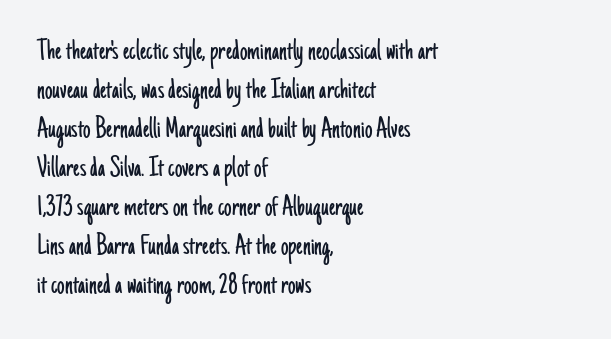
Horizontal alignment here is leftward, the default for most running prose. Font category for this specimen: sans-serif. The tracking reads as untouched default to a designer's eye. The font is comparable to plain body text, perhaps lighter. Character widths vary here, with narrow letters taking less room than wide ones.
